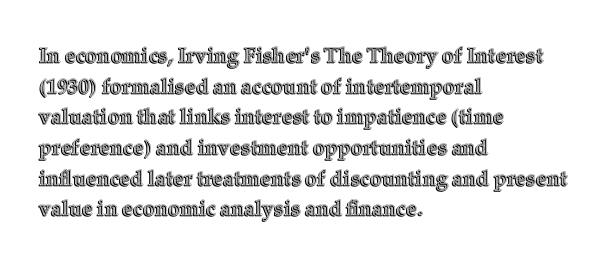
Style check: upright. Quick note: interline space is typical. This sample uses plain, unmodified letter spacing. In CSS terms this would be text-align: left.
